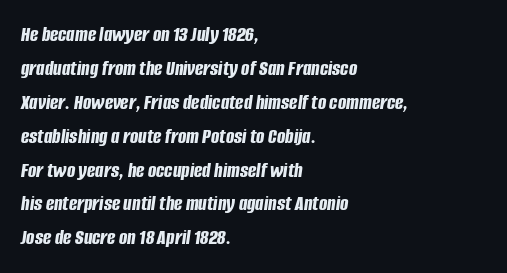
{"italic": "yes", "lean": "right", "slant_degrees": 8, "bold": "yes", "underline": "no", "align": "left", "line_spacing": "normal", "line_spacing_ratio": 1.54, "letter_spacing": "normal", "letter_spacing_em": 0.0, "glyph_px": 22}
